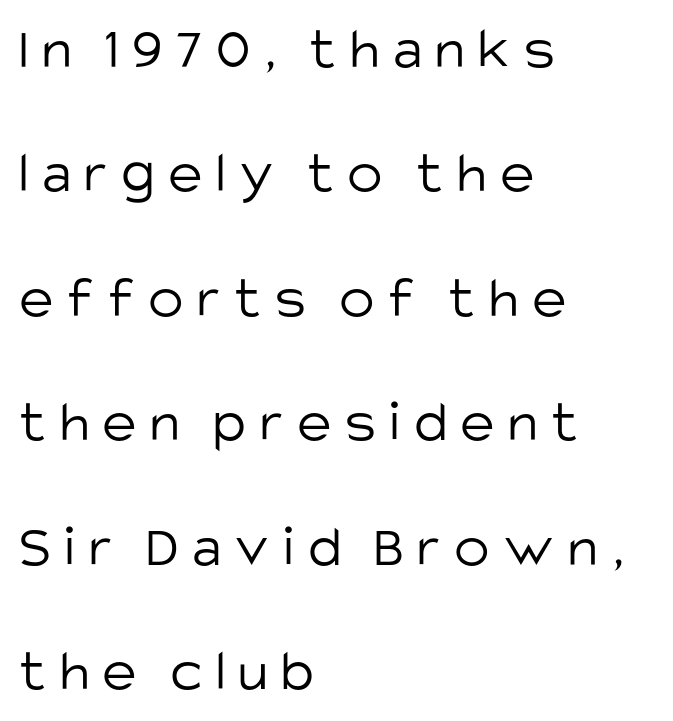
{"serif": "no", "italic": "no", "bold": "no", "weight": "light", "width": "normal", "stroke_contrast": "low", "x_height": "large", "monospaced": "no", "underline": "no", "align": "left", "line_spacing": "loose", "line_spacing_ratio": 2.11, "letter_spacing": "wide", "letter_spacing_em": 0.23, "glyph_px": 59}
